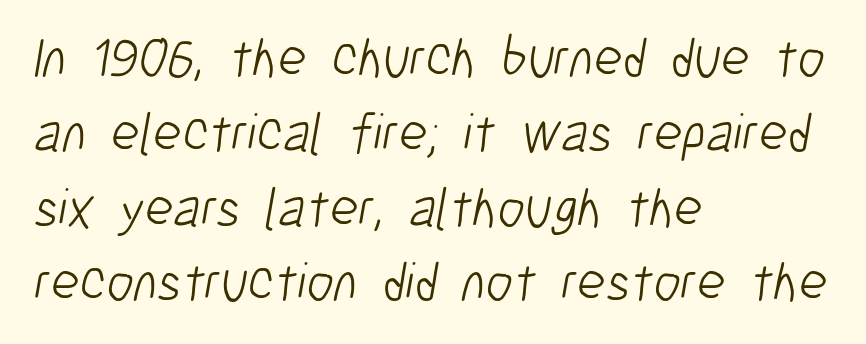
Q: Is the text bold? A: No.
Q: Is the typeface a serif or a sans-serif typeface? A: Sans-serif.
Q: Is the text underlined? A: No.
Q: How is the paragraph aligned? A: Left-aligned.
Q: Is the spacing between letters normal or unusually wide? A: Normal.
Q: Is the spacing between lines tight, normal or loose? A: Normal.
Q: Width (condensed, normal, or wide)? A: Condensed.
Q: Stroke contrast? A: Low.
Q: x-height? A: Medium.
Q: Monospaced? A: No.
